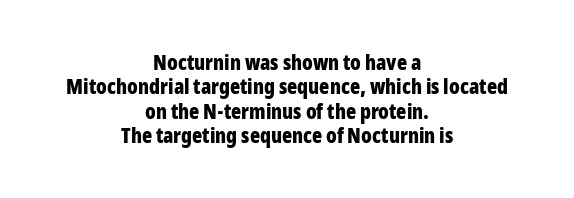
Anything drawn beneath the words? Only blank space. The type is set solid horizontally, with unmodified tracking. The font is running at its bold setting. Centered paragraph, ragged on both sides. The letters stand upright; this is a roman face.
